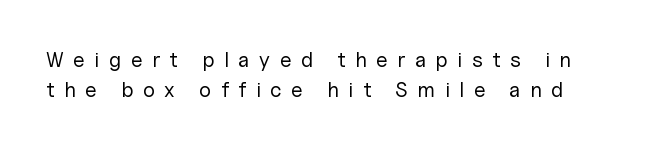
It's the straight-up-and-down kind of type. A quiet, ordinary-to-light weight characterises the typeface. Each word looks stretched out because of the extra space between its letters. The passage shown stacks its lines at a standard gap.
